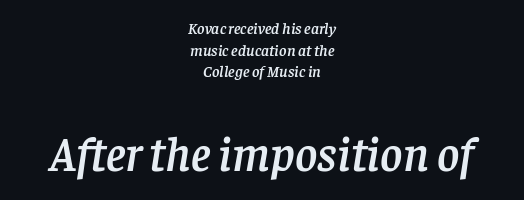
Q: Is the text italic (slanted)? A: Yes, it leans right by about 8 degrees.
Q: Is the typeface a serif or a sans-serif typeface? A: Serif.
Q: Is the text underlined? A: No.
Q: How is the paragraph aligned? A: Centered.
Q: Is the spacing between letters normal or unusually wide? A: Normal.
Q: Is the spacing between lines tight, normal or loose? A: Normal.
Q: Which block of text is set in a larger size, the first (top) or the second (bottom)? A: The second (bottom) one.
Q: Width (condensed, normal, or wide)? A: Normal.
Q: Stroke contrast? A: Low.
Q: x-height? A: Large.
Q: Monospaced? A: No.
